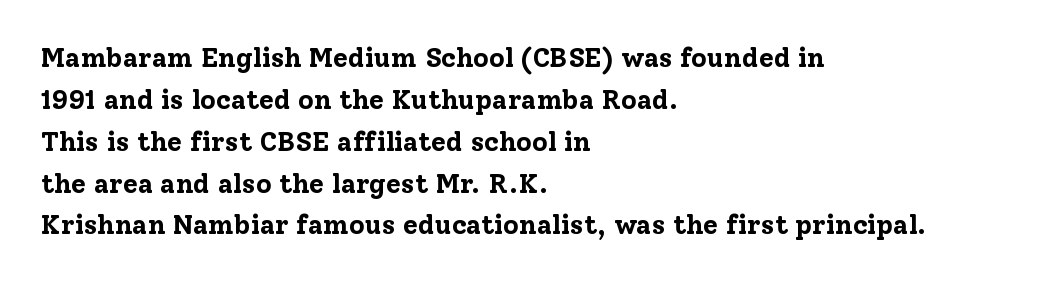
The image shows 27 px bold type, upright; set left-aligned, normal line spacing (1.55x), normal letter spacing, not underlined.
